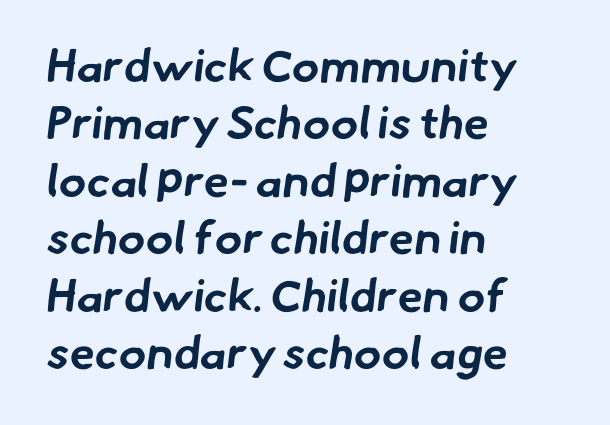
Q: Is the text bold? A: Yes.
Q: Is the typeface a serif or a sans-serif typeface? A: Sans-serif.
Q: Is the text underlined? A: No.
Q: How is the paragraph aligned? A: Left-aligned.
Q: Is the spacing between letters normal or unusually wide? A: Normal.
Q: Is the spacing between lines tight, normal or loose? A: Normal.
Q: Width (condensed, normal, or wide)? A: Normal.
Q: Stroke contrast? A: Low.
Q: x-height? A: Small.
Q: Monospaced? A: No.
